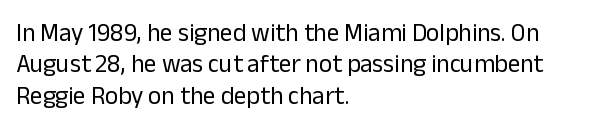
No letter is thick-stroked: the sample isn't bold. This is roman type, the default non-slanted kind. One glance says typical: line gaps are just what's usual. Plain, unruled lines of type. This sample is left-justified, so line endings fall wherever the words run out.
